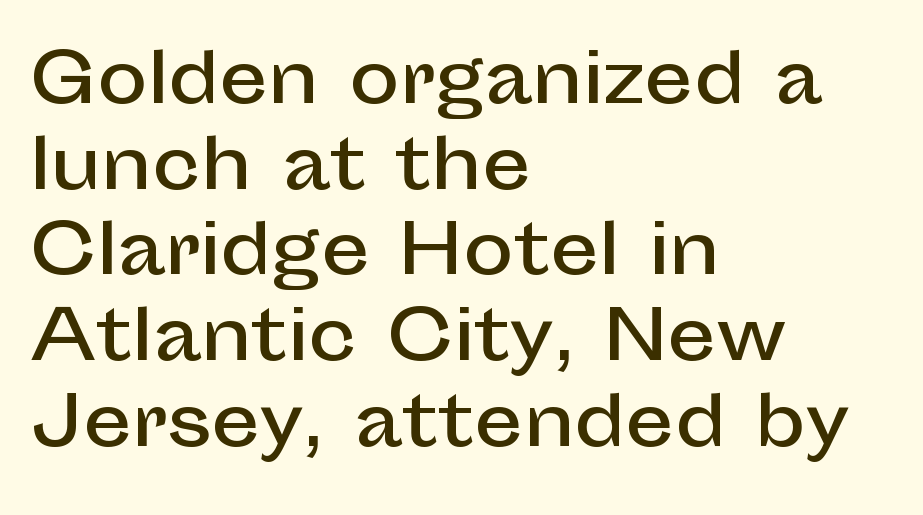
Q: Is the text italic (slanted)? A: No, it is upright.
Q: Is the typeface a serif or a sans-serif typeface? A: Sans-serif.
Q: Is the text underlined? A: No.
Q: How is the paragraph aligned? A: Left-aligned.
Q: Is the spacing between letters normal or unusually wide? A: Normal.
Q: Is the spacing between lines tight, normal or loose? A: Normal.
Q: Width (condensed, normal, or wide)? A: Normal.
Q: Stroke contrast? A: Low.
Q: x-height? A: Medium.
Q: Monospaced? A: No.
